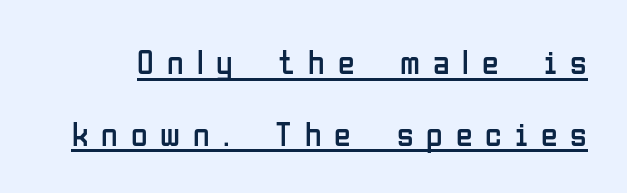
Q: Is the text bold? A: No.
Q: Is the text italic (slanted)? A: No, it is upright.
Q: Is the typeface a serif or a sans-serif typeface? A: Sans-serif.
Q: Is the text underlined? A: Yes.
Q: Is the spacing between letters normal or unusually wide? A: Unusually wide.
Q: Is the spacing between lines tight, normal or loose? A: Loose.
Q: Width (condensed, normal, or wide)? A: Condensed.
Q: Stroke contrast? A: Low.
Q: x-height? A: Medium.
Q: Monospaced? A: No.
